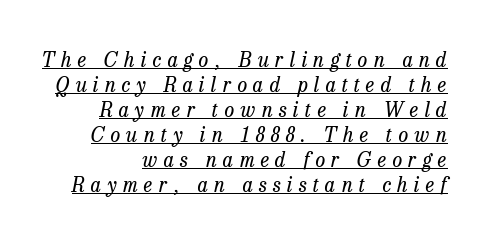
{"italic": "yes", "lean": "right", "slant_degrees": 13, "bold": "no", "underline": "yes", "align": "right", "line_spacing": "normal", "line_spacing_ratio": 1.25, "letter_spacing": "wide", "letter_spacing_em": 0.31, "glyph_px": 20}
